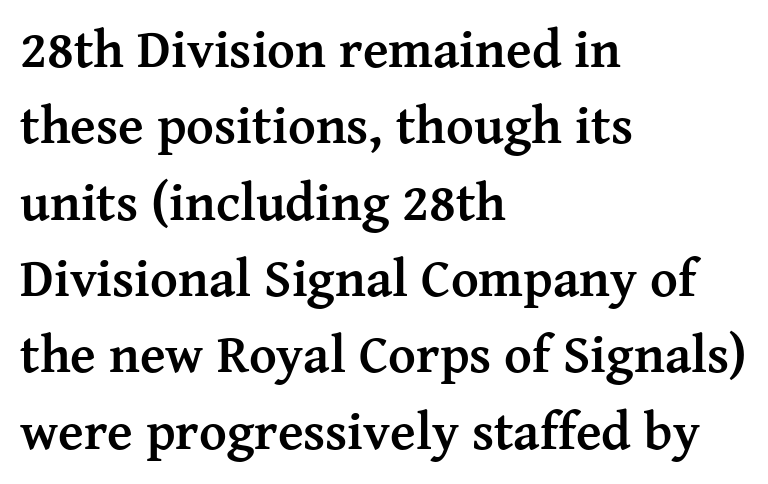
The image shows 53 px semibold serif type, upright; set left-aligned, normal line spacing (1.44x), normal letter spacing, not underlined; medium stroke contrast and a medium x-height.
